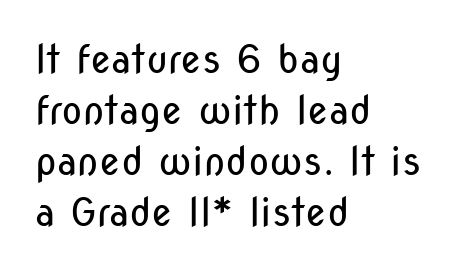
Q: Is the text bold? A: No.
Q: Is the text italic (slanted)? A: No, it is upright.
Q: Is the typeface a serif or a sans-serif typeface? A: Sans-serif.
Q: Is the text underlined? A: No.
Q: How is the paragraph aligned? A: Left-aligned.
Q: Is the spacing between letters normal or unusually wide? A: Normal.
Q: Is the spacing between lines tight, normal or loose? A: Normal.
Q: Width (condensed, normal, or wide)? A: Condensed.
Q: Stroke contrast? A: Low.
Q: x-height? A: Medium.
Q: Monospaced? A: No.
